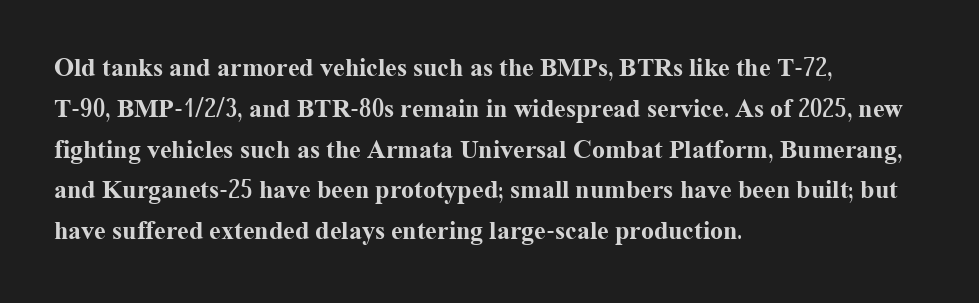
A dark, heavy texture on the line: the type is bold. Characters follow at the spacing the type designer built in. The designer left line spacing at the default. Unmarked baselines from the first word to the last. Posture: vertical.
